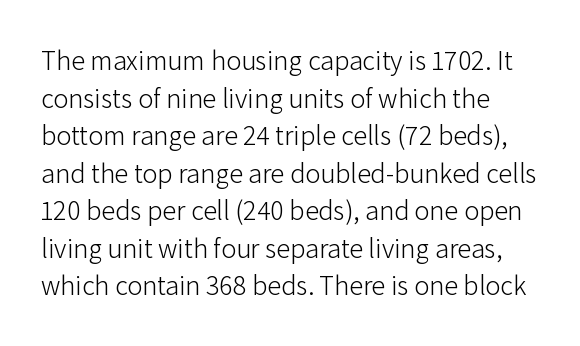
Underlining? Definitely not there. A light-to-regular cut is what we see here. Short note: letters normally spaced. It's the straight-up-and-down kind of type.
